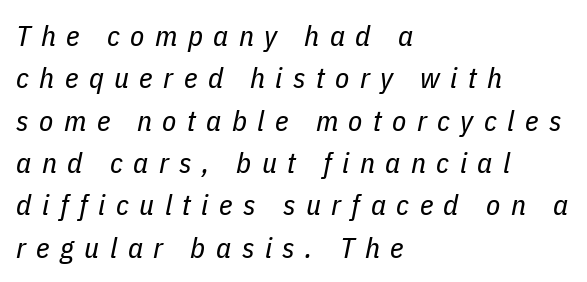
{"italic": "yes", "lean": "right", "slant_degrees": 11, "bold": "no", "weight": "regular", "width": "condensed", "stroke_contrast": "low", "x_height": "medium", "monospaced": "no", "underline": "no", "align": "left", "line_spacing": "normal", "line_spacing_ratio": 1.46, "letter_spacing": "wide", "letter_spacing_em": 0.36, "glyph_px": 29}
